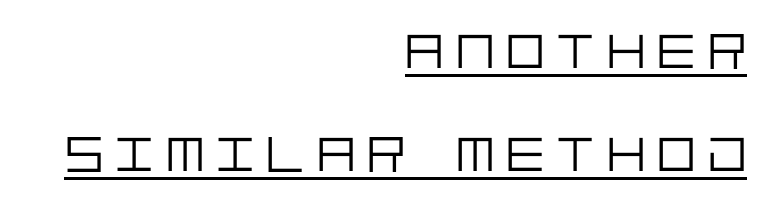
{"serif": "no", "italic": "no", "bold": "no", "weight": "light", "width": "normal", "stroke_contrast": "low", "x_height": "large", "underline": "yes", "align": "right", "line_spacing": "loose", "line_spacing_ratio": 2.01, "letter_spacing": "wide", "letter_spacing_em": 0.24, "glyph_px": 51}
